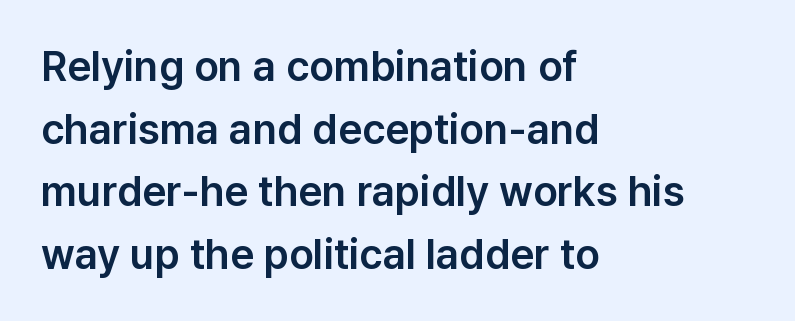
Q: Is the text italic (slanted)? A: No, it is upright.
Q: Is the typeface a serif or a sans-serif typeface? A: Sans-serif.
Q: Is the text underlined? A: No.
Q: How is the paragraph aligned? A: Left-aligned.
Q: Is the spacing between letters normal or unusually wide? A: Normal.
Q: Is the spacing between lines tight, normal or loose? A: Normal.
Q: Width (condensed, normal, or wide)? A: Normal.
Q: Stroke contrast? A: Low.
Q: x-height? A: Medium.
Q: Monospaced? A: No.
